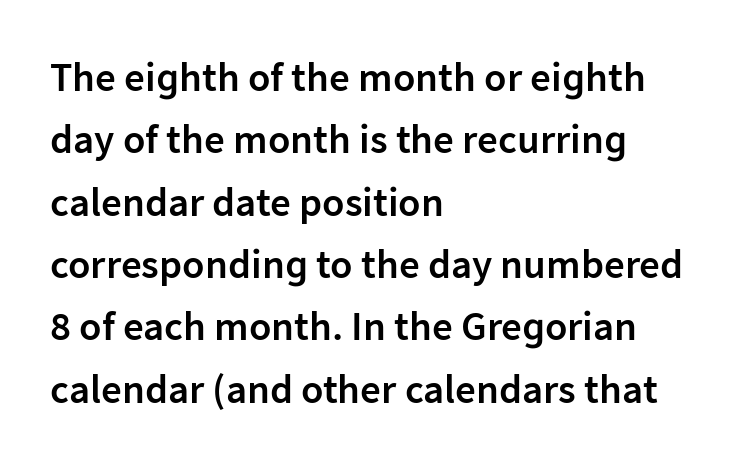
The image shows 41 px semibold sans-serif type, upright; set left-aligned, normal line spacing (1.52x), normal letter spacing, not underlined; low stroke contrast and a medium x-height.
